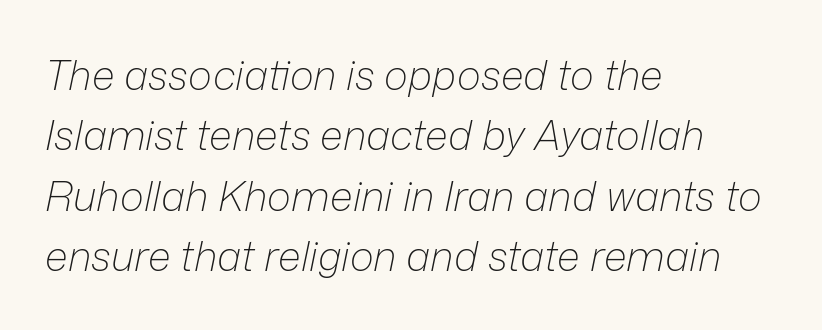
{"italic": "yes", "lean": "right", "slant_degrees": 12, "bold": "no", "weight": "light", "width": "normal", "stroke_contrast": "low", "x_height": "medium", "monospaced": "no", "underline": "no", "align": "left", "line_spacing": "normal", "line_spacing_ratio": 1.47, "letter_spacing": "normal", "letter_spacing_em": 0.0, "glyph_px": 41}
